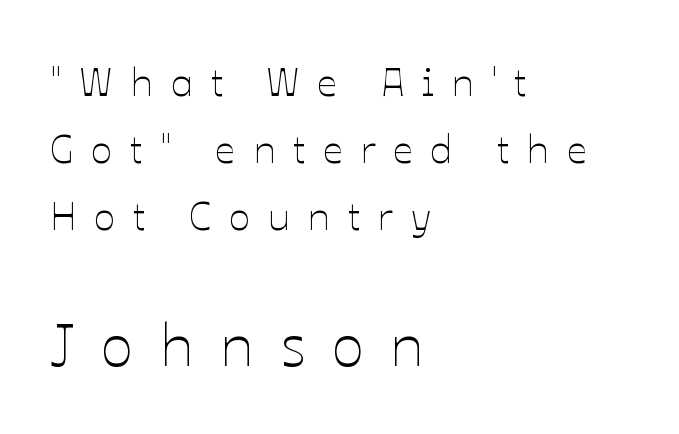
Q: Is the text bold? A: No.
Q: Is the text italic (slanted)? A: No, it is upright.
Q: Is the text underlined? A: No.
Q: How is the paragraph aligned? A: Left-aligned.
Q: Is the spacing between letters normal or unusually wide? A: Unusually wide.
Q: Is the spacing between lines tight, normal or loose? A: Normal.
Q: Which block of text is set in a larger size, the first (top) or the second (bottom)? A: The second (bottom) one.
Q: Width (condensed, normal, or wide)? A: Normal.
Q: Stroke contrast? A: Low.
Q: x-height? A: Medium.
Q: Monospaced? A: No.
